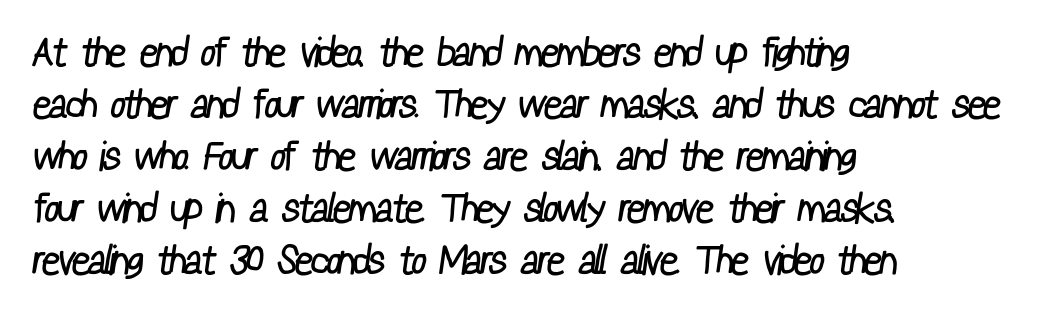
Q: Is the text bold? A: No.
Q: Is the typeface a serif or a sans-serif typeface? A: Sans-serif.
Q: Is the text underlined? A: No.
Q: How is the paragraph aligned? A: Left-aligned.
Q: Is the spacing between letters normal or unusually wide? A: Normal.
Q: Is the spacing between lines tight, normal or loose? A: Normal.
Q: Width (condensed, normal, or wide)? A: Condensed.
Q: Stroke contrast? A: Low.
Q: x-height? A: Medium.
Q: Monospaced? A: No.
